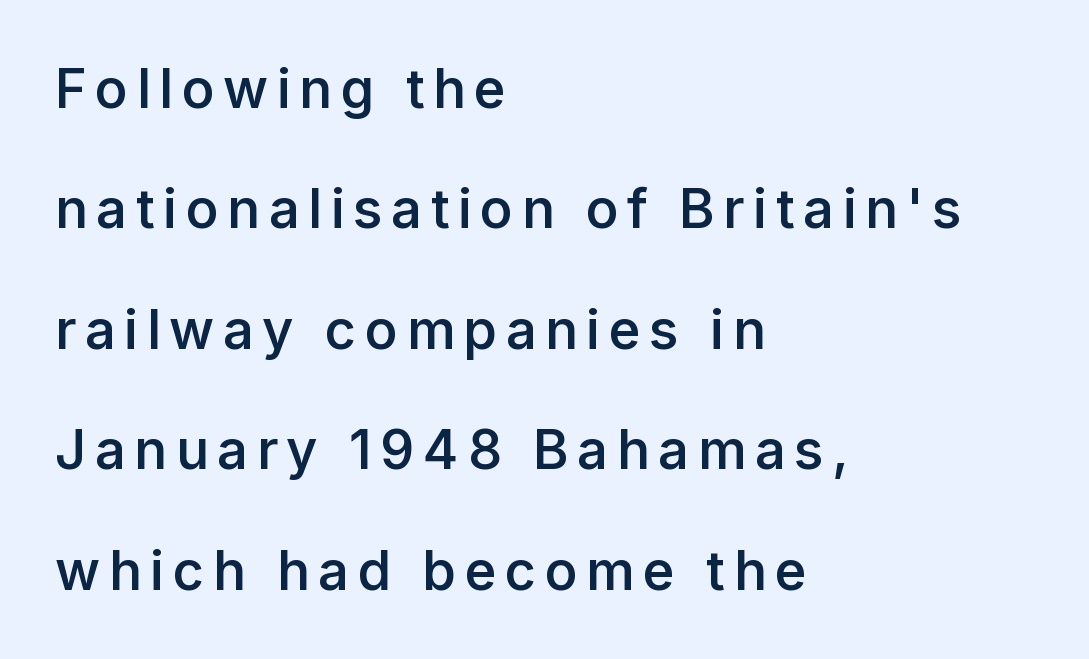
{"serif": "no", "italic": "no", "bold": "semi", "weight": "semibold", "width": "normal", "stroke_contrast": "low", "x_height": "medium", "monospaced": "no", "underline": "no", "align": "left", "line_spacing": "loose", "line_spacing_ratio": 2.23, "glyph_px": 54}
